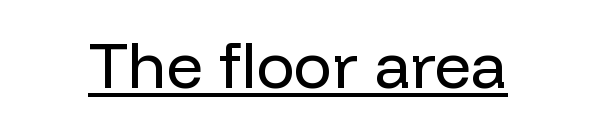
{"serif": "no", "italic": "no", "bold": "no", "weight": "regular", "width": "normal", "stroke_contrast": "low", "x_height": "medium", "monospaced": "no", "underline": "yes", "letter_spacing": "normal", "letter_spacing_em": 0.0, "glyph_px": 64}
